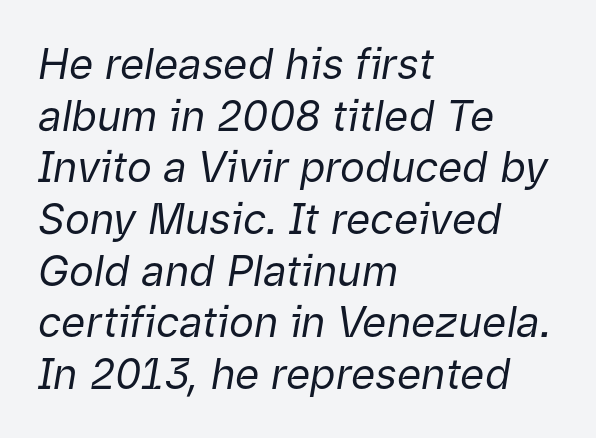
Q: Is the text bold? A: No.
Q: Is the text italic (slanted)? A: Yes, it leans right by about 9 degrees.
Q: Is the text underlined? A: No.
Q: How is the paragraph aligned? A: Left-aligned.
Q: Is the spacing between letters normal or unusually wide? A: Normal.
Q: Width (condensed, normal, or wide)? A: Normal.
Q: Stroke contrast? A: Low.
Q: x-height? A: Medium.
Q: Monospaced? A: No.
